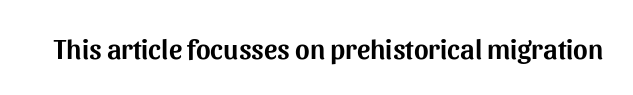
Q: Is the text italic (slanted)? A: No, it is upright.
Q: Is the typeface a serif or a sans-serif typeface? A: Sans-serif.
Q: Is the text underlined? A: No.
Q: Is the spacing between letters normal or unusually wide? A: Normal.
Q: Width (condensed, normal, or wide)? A: Normal.
Q: Stroke contrast? A: Medium.
Q: x-height? A: Medium.
Q: Monospaced? A: No.
